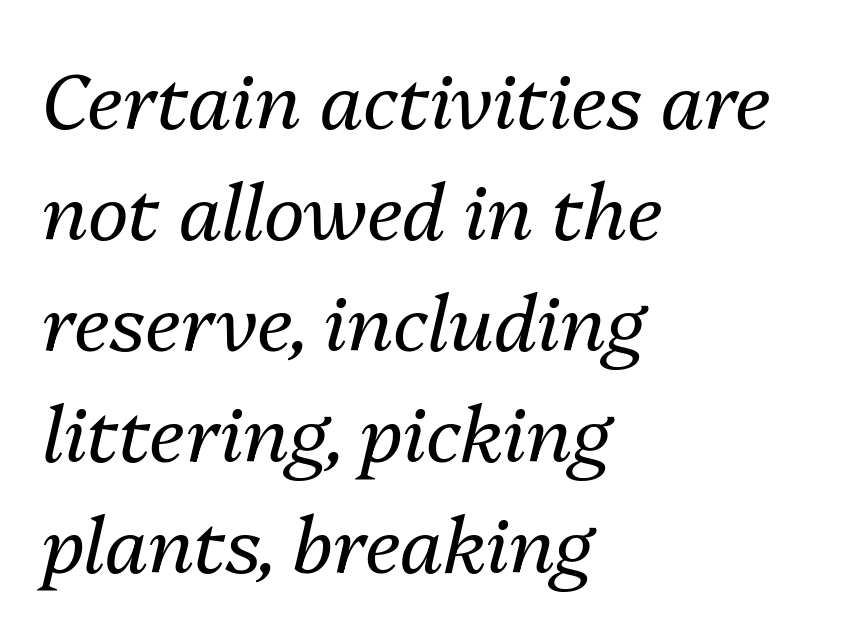
Q: Is the text bold? A: No.
Q: Is the text italic (slanted)? A: Yes, it leans right by about 13 degrees.
Q: Is the text underlined? A: No.
Q: How is the paragraph aligned? A: Left-aligned.
Q: Is the spacing between letters normal or unusually wide? A: Normal.
Q: Is the spacing between lines tight, normal or loose? A: Normal.
Q: Width (condensed, normal, or wide)? A: Normal.
Q: Stroke contrast? A: Medium.
Q: x-height? A: Medium.
Q: Monospaced? A: No.
